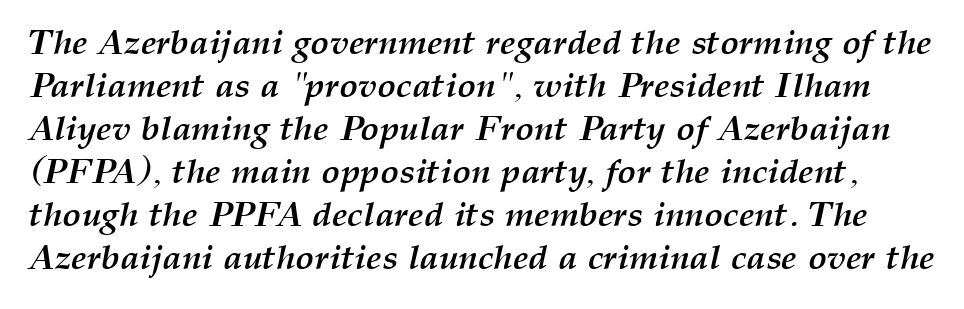
The image shows 35 px semibold type, italic (leaning right); set line spacing 1.23x, normal letter spacing, not underlined; medium stroke contrast and a medium x-height.
